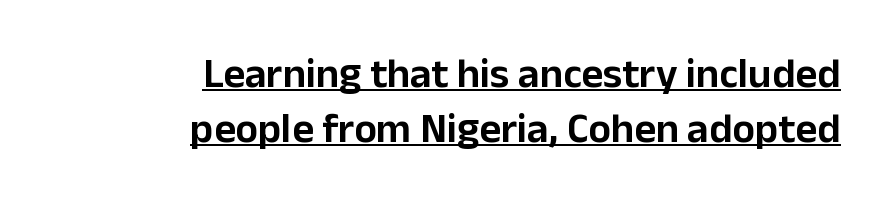
The text was rendered using a sans face with plain stroke endings. In terms of posture, this sample is upright. Think of a printed novel: that variable character pitch is what you see here. The block of text has a typical density, with ordinary space between rows.
